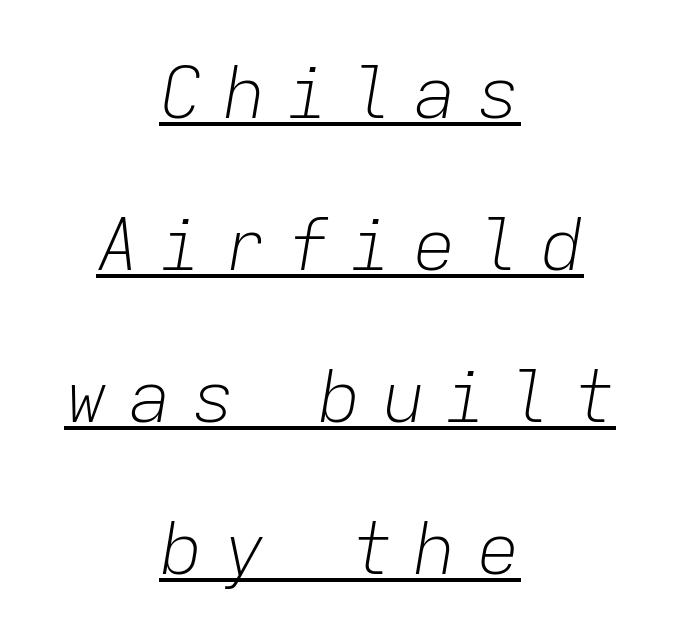
Q: Is the text bold? A: No.
Q: Is the text italic (slanted)? A: Yes, it leans right by about 9 degrees.
Q: Is the text underlined? A: Yes.
Q: How is the paragraph aligned? A: Centered.
Q: Is the spacing between letters normal or unusually wide? A: Unusually wide.
Q: Is the spacing between lines tight, normal or loose? A: Loose.
Q: Width (condensed, normal, or wide)? A: Normal.
Q: Stroke contrast? A: Low.
Q: x-height? A: Medium.
Q: Monospaced? A: Yes.
